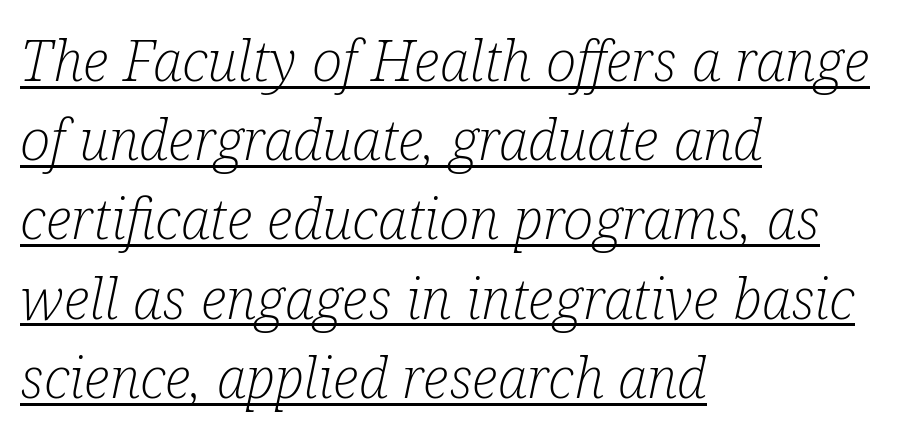
Q: Is the text bold? A: No.
Q: Is the text italic (slanted)? A: Yes, it leans right by about 12 degrees.
Q: Is the typeface a serif or a sans-serif typeface? A: Serif.
Q: Is the text underlined? A: Yes.
Q: How is the paragraph aligned? A: Left-aligned.
Q: Is the spacing between letters normal or unusually wide? A: Normal.
Q: Is the spacing between lines tight, normal or loose? A: Normal.
Q: Width (condensed, normal, or wide)? A: Condensed.
Q: Stroke contrast? A: Low.
Q: x-height? A: Medium.
Q: Monospaced? A: No.
